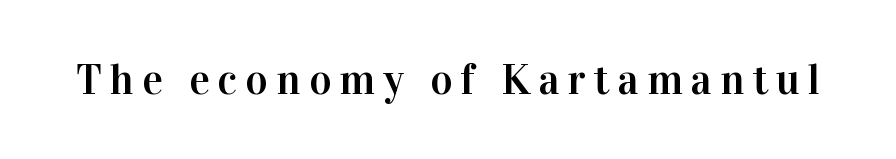
The image shows 43 px serif type, upright; set not underlined; high stroke contrast and a medium x-height.
